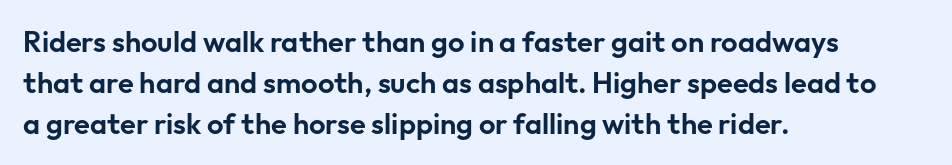
Q: Is the text italic (slanted)? A: No, it is upright.
Q: Is the typeface a serif or a sans-serif typeface? A: Sans-serif.
Q: Is the text underlined? A: No.
Q: How is the paragraph aligned? A: Left-aligned.
Q: Is the spacing between letters normal or unusually wide? A: Normal.
Q: Is the spacing between lines tight, normal or loose? A: Normal.
Q: Width (condensed, normal, or wide)? A: Normal.
Q: Stroke contrast? A: Low.
Q: x-height? A: Medium.
Q: Monospaced? A: No.
